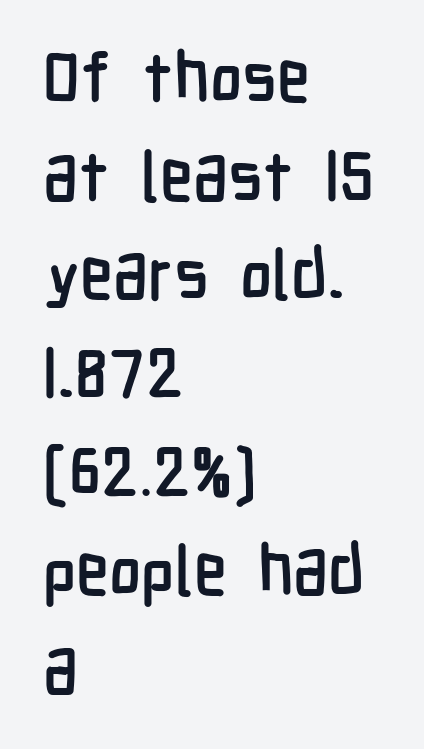
{"serif": "no", "italic": "no", "width": "condensed", "stroke_contrast": "low", "x_height": "medium", "monospaced": "no", "underline": "no", "align": "left", "line_spacing": "normal", "line_spacing_ratio": 1.43, "letter_spacing": "normal", "letter_spacing_em": 0.0, "glyph_px": 69}
